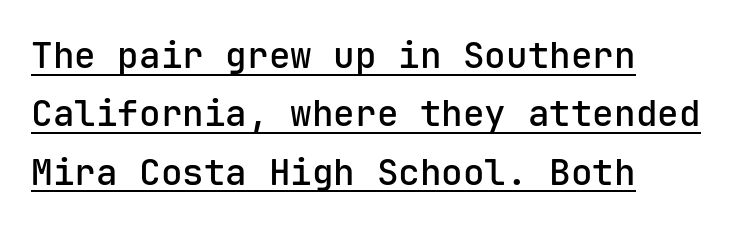
Q: Is the text bold? A: Semi-bold.
Q: Is the text italic (slanted)? A: No, it is upright.
Q: Is the typeface a serif or a sans-serif typeface? A: Sans-serif.
Q: Is the text underlined? A: Yes.
Q: How is the paragraph aligned? A: Left-aligned.
Q: Is the spacing between letters normal or unusually wide? A: Normal.
Q: Is the spacing between lines tight, normal or loose? A: Normal.
Q: Width (condensed, normal, or wide)? A: Normal.
Q: Stroke contrast? A: Low.
Q: x-height? A: Medium.
Q: Monospaced? A: Yes.
